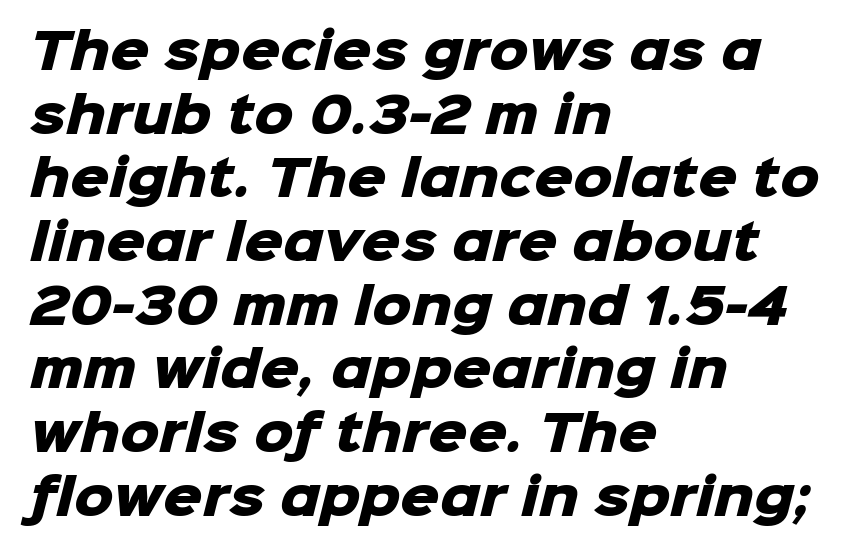
{"serif": "no", "bold": "yes", "weight": "heavy", "width": "normal", "stroke_contrast": "low", "x_height": "medium", "monospaced": "no", "underline": "no", "align": "left", "line_spacing": "normal", "line_spacing_ratio": 1.3, "letter_spacing": "normal", "letter_spacing_em": 0.0, "glyph_px": 49}
